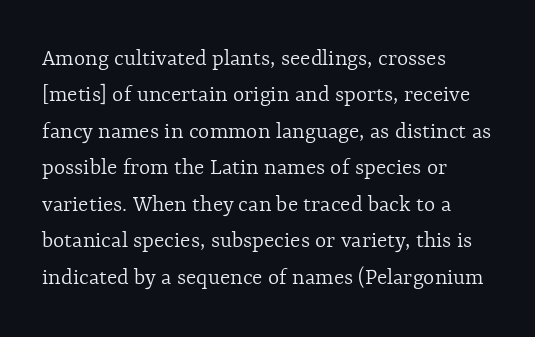
{"italic": "no", "bold": "no", "underline": "no", "align": "left", "line_spacing": "normal", "line_spacing_ratio": 1.52, "letter_spacing": "normal", "letter_spacing_em": 0.0, "glyph_px": 24}
